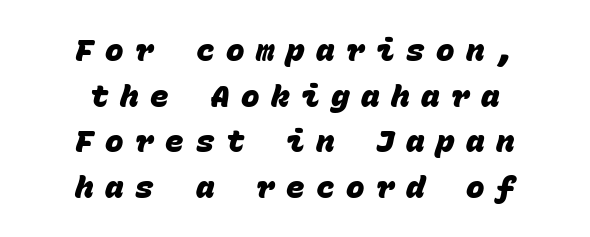
Q: Is the text bold? A: Yes.
Q: Is the typeface a serif or a sans-serif typeface? A: Sans-serif.
Q: Is the text underlined? A: No.
Q: How is the paragraph aligned? A: Centered.
Q: Is the spacing between letters normal or unusually wide? A: Unusually wide.
Q: Is the spacing between lines tight, normal or loose? A: Normal.
Q: Width (condensed, normal, or wide)? A: Normal.
Q: Stroke contrast? A: Low.
Q: x-height? A: Large.
Q: Monospaced? A: Yes.
